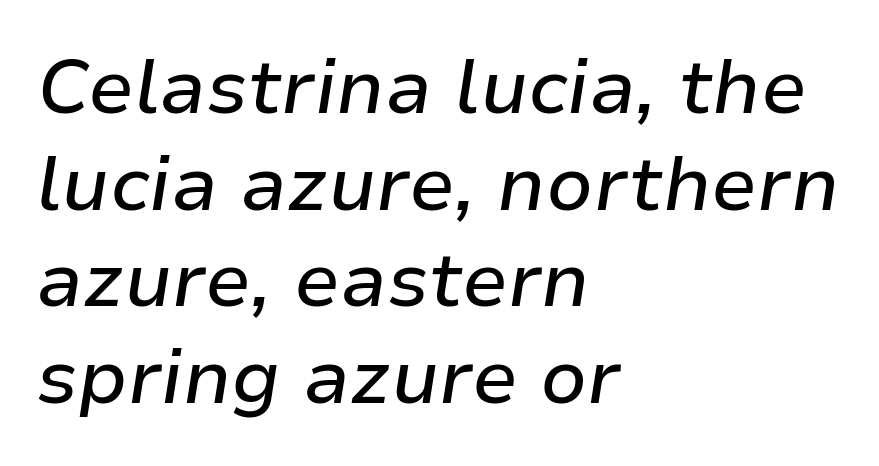
{"italic": "yes", "lean": "right", "slant_degrees": 9, "width": "normal", "stroke_contrast": "low", "x_height": "medium", "monospaced": "no", "underline": "no", "align": "left", "line_spacing": "normal", "line_spacing_ratio": 1.27, "letter_spacing": "normal", "letter_spacing_em": 0.0, "glyph_px": 76}
